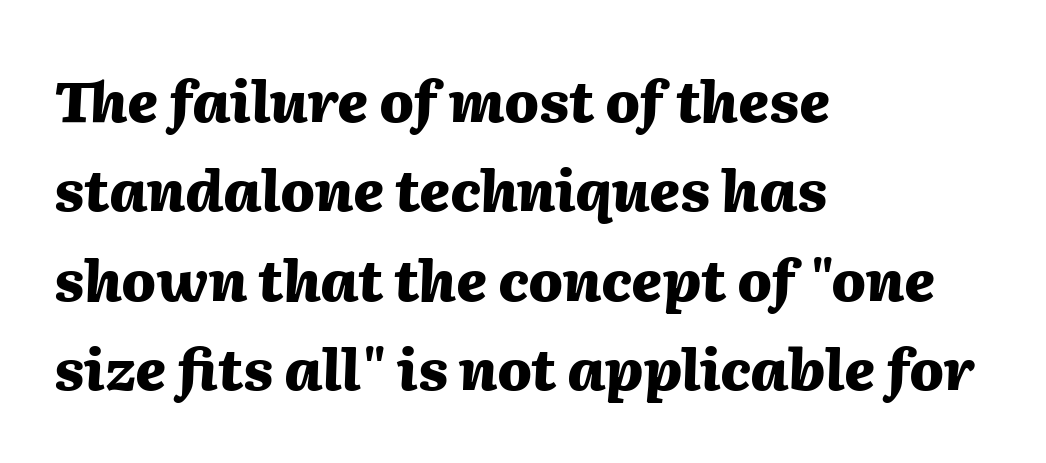
The image shows 57 px heavy type, italic (leaning right); set left-aligned, normal line spacing (1.57x), normal letter spacing, not underlined; medium stroke contrast and a medium x-height.
